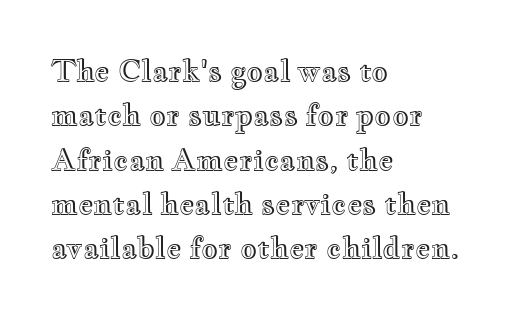
The image shows 29 px wide type, upright; set left-aligned, normal line spacing (1.53x), normal letter spacing, not underlined; a small x-height.
